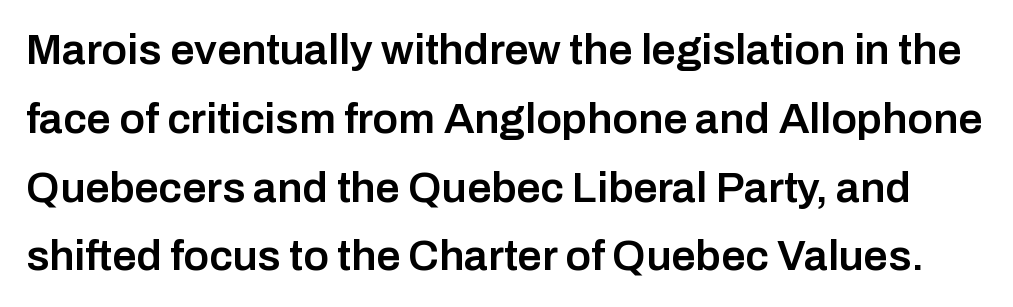
The image shows 43 px semibold sans-serif type, upright; set normal line spacing (1.6x), normal letter spacing, not underlined; low stroke contrast and a medium x-height.
